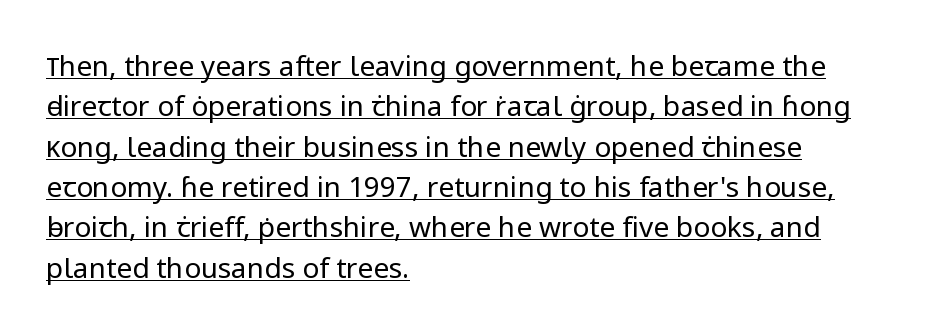
Q: Is the text bold? A: No.
Q: Is the text italic (slanted)? A: No, it is upright.
Q: Is the typeface a serif or a sans-serif typeface? A: Sans-serif.
Q: Is the text underlined? A: Yes.
Q: How is the paragraph aligned? A: Left-aligned.
Q: Is the spacing between letters normal or unusually wide? A: Normal.
Q: Is the spacing between lines tight, normal or loose? A: Normal.
Q: Width (condensed, normal, or wide)? A: Normal.
Q: Stroke contrast? A: Low.
Q: x-height? A: Medium.
Q: Monospaced? A: No.
